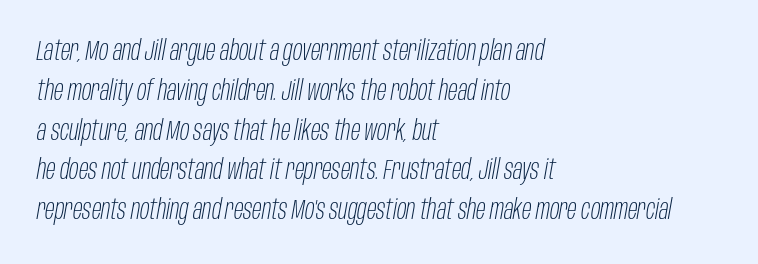
Bare-footed words on every line. These glyphs show unthickened strokes, regular width or finer. Nothing unusual about the tracking: characters are spaced as the font intends. If you drew a ruler down the left edge, every line would touch it.
